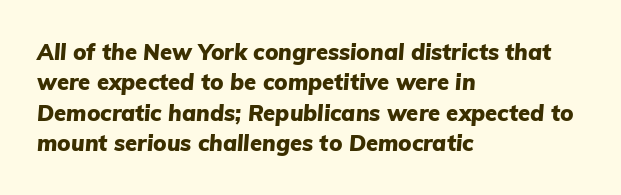
Standard letterfit; no display-style spreading of the glyphs. This is heavy type, rendered in bold. The whole block is typeset with a tilt. The rendering anchors every line to the left-hand side.
